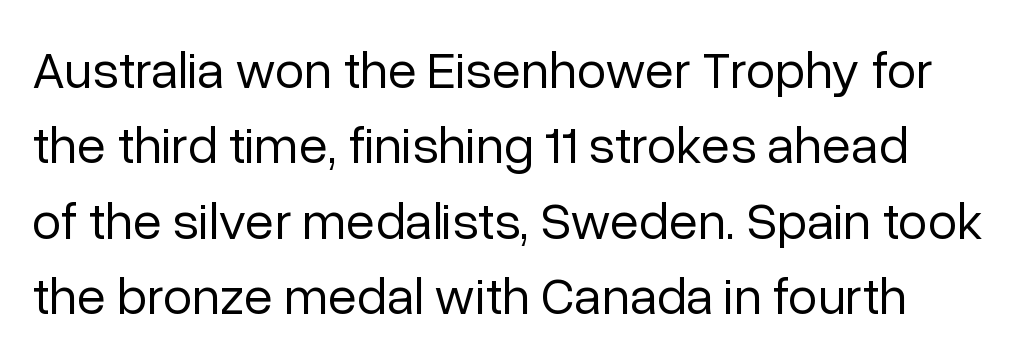
Note: no serifs on the glyphs. Underline: absent. The passage shown stacks its lines at a standard gap. Spacing verdict: proportional, widths tailored to each character. Each stroke keeps to a modest, everyday thickness or less.
